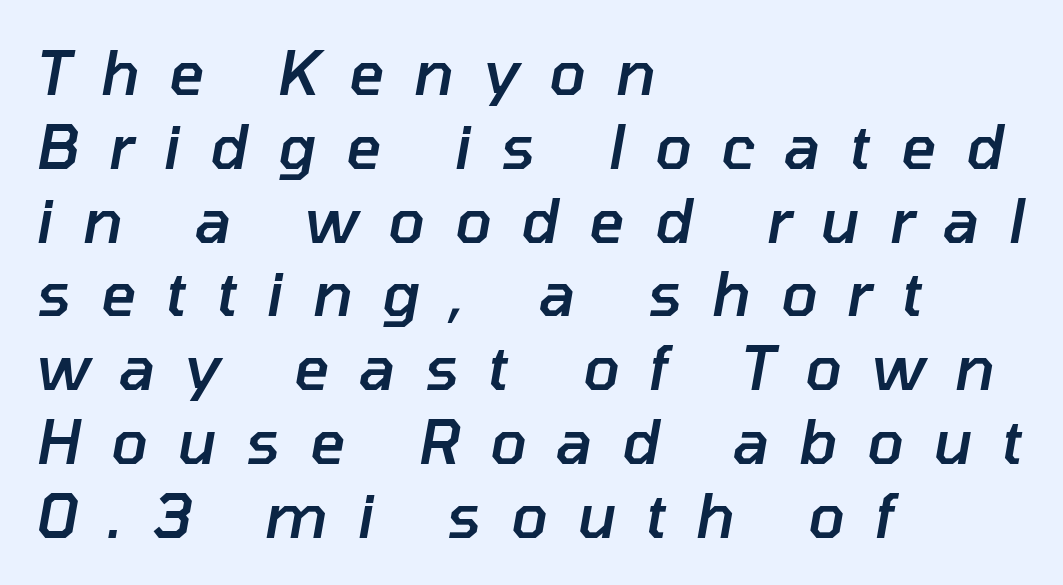
The image shows 61 px semibold type, italic (leaning right); set left-aligned, line spacing 1.21x, unusually wide letter spacing (+0.48 em), not underlined; low stroke contrast and a medium x-height.
